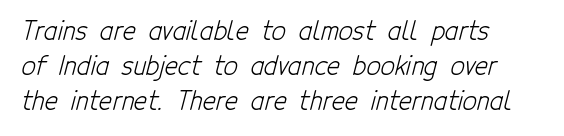
The image shows 25 px text type; set left-aligned, normal line spacing (1.4x), normal letter spacing, not underlined.
